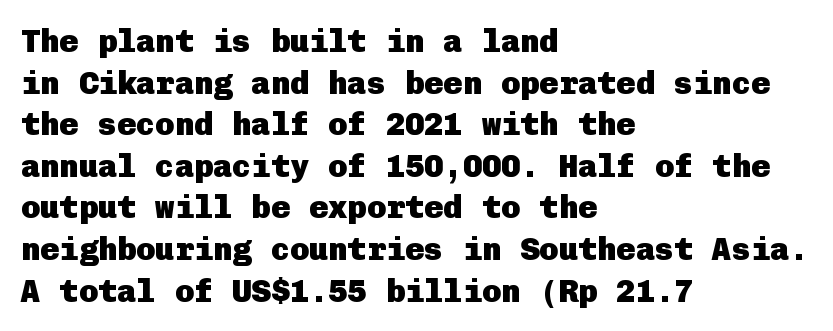
Type style note: lacks serifs. This block has exactly the height ordinary leading produces. Typeset ragged right — the left edge is the straight one. Typographic density is high because the face is bold. Ascenders rise straight up at ninety degrees. The specimen omits any rule beneath the text block's lines.
